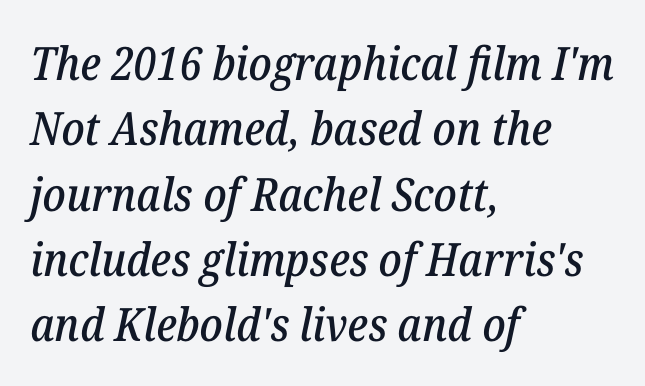
The image shows 46 px serif type, italic (leaning right); set left-aligned, normal line spacing (1.42x), normal letter spacing, not underlined; low stroke contrast and a medium x-height.
